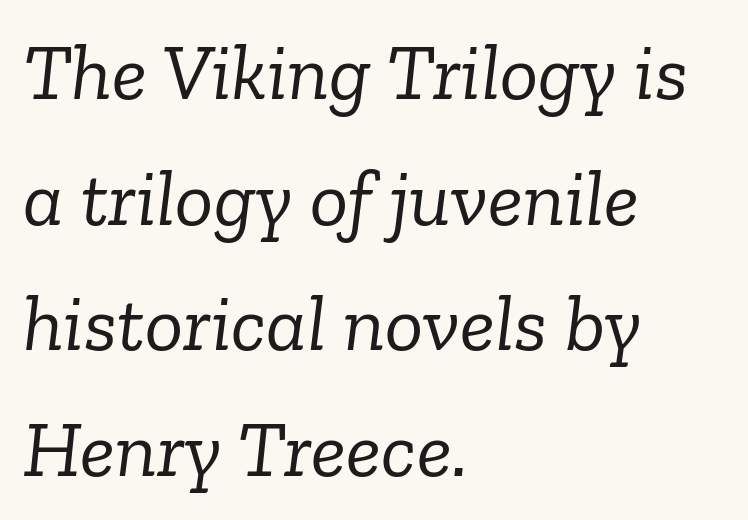
The image shows 80 px light serif type, italic (leaning right); set left-aligned, normal line spacing (1.57x), normal letter spacing, not underlined; low stroke contrast and a medium x-height.
